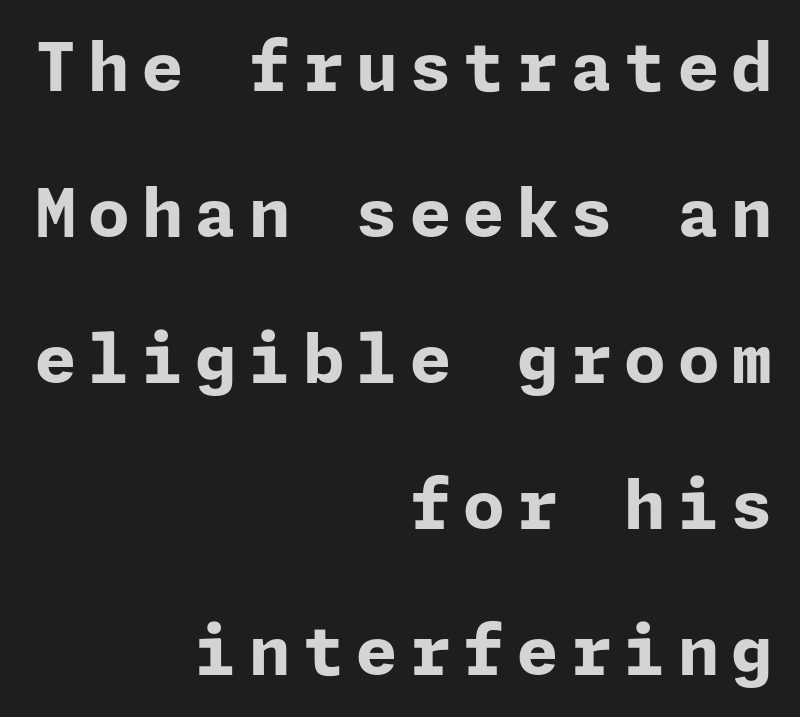
The space beneath each line is pristine and unruled. This rendering uses right alignment, leaving the left contour irregular. Classification — sans serif. You can tell it's not italic because the verticals are truly vertical. Quick note: interline space is abundant. The font is running at its bold setting.
